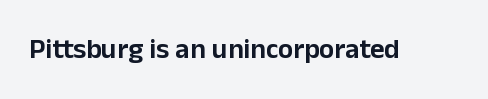
The image shows 28 px sans-serif type, upright; set normal letter spacing, not underlined; low stroke contrast and a medium x-height.
